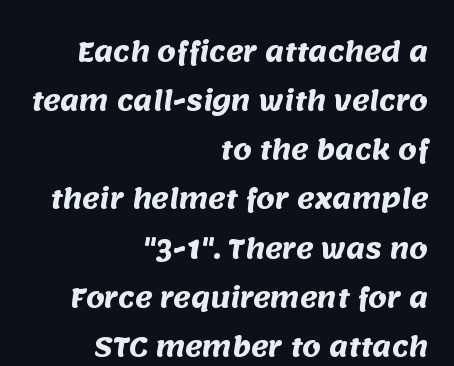
The image shows 26 px bold type; set right-aligned, line spacing 1.89x, normal letter spacing, not underlined.
